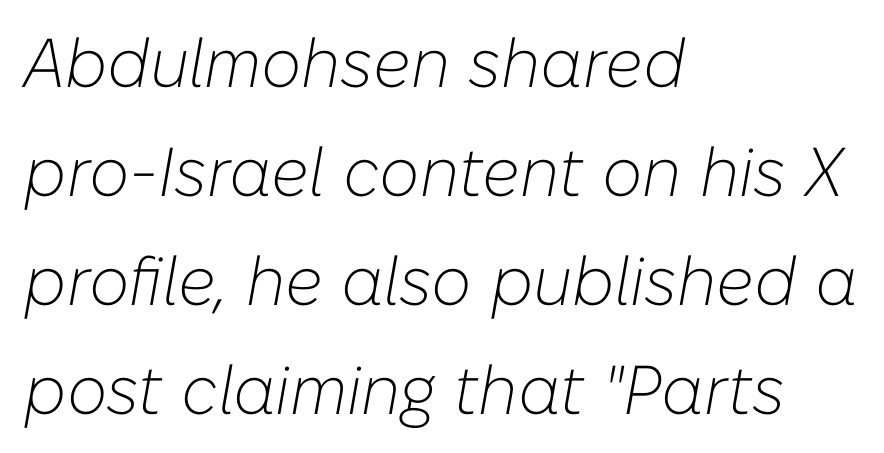
The image shows 69 px light type, italic (leaning right); set left-aligned, normal line spacing (1.58x), normal letter spacing, not underlined; low stroke contrast and a medium x-height.
